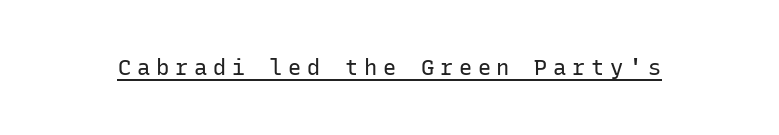
Q: Is the text bold? A: No.
Q: Is the text italic (slanted)? A: No, it is upright.
Q: Is the text underlined? A: Yes.
Q: Is the spacing between letters normal or unusually wide? A: Unusually wide.
